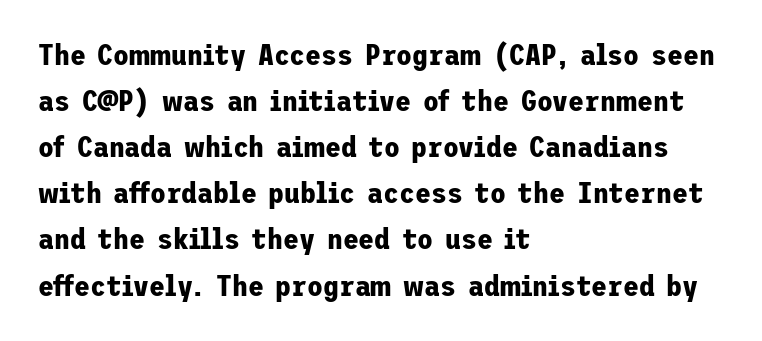
Q: Is the text bold? A: Yes.
Q: Is the text italic (slanted)? A: No, it is upright.
Q: Is the typeface a serif or a sans-serif typeface? A: Sans-serif.
Q: Is the text underlined? A: No.
Q: How is the paragraph aligned? A: Left-aligned.
Q: Is the spacing between letters normal or unusually wide? A: Normal.
Q: Is the spacing between lines tight, normal or loose? A: Normal.
Q: Width (condensed, normal, or wide)? A: Normal.
Q: Stroke contrast? A: Low.
Q: x-height? A: Medium.
